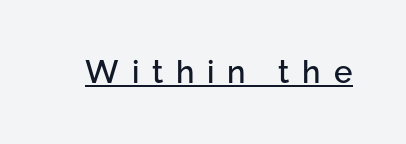
The image shows 31 px sans-serif type, upright; set unusually wide letter spacing (+0.41 em), underlined; low stroke contrast and a medium x-height.
